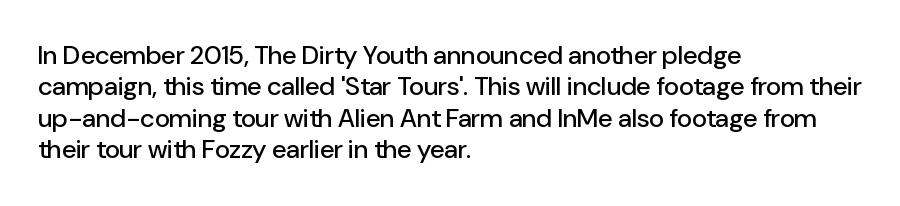
Tracking value appears to be zero — textbook default spacing. Rendered with straight, roman letterforms. Short and long lines alike share a common starting point at left. A bare baseline throughout the passage.
